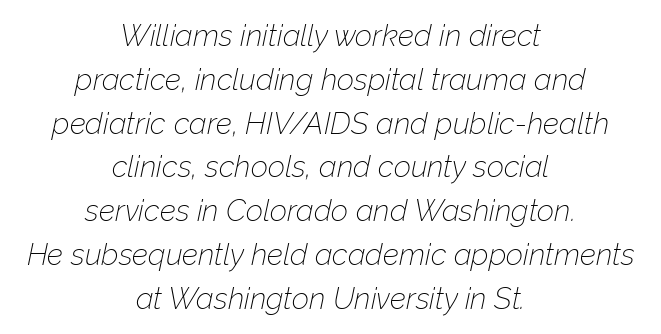
Q: Is the text bold? A: No.
Q: Is the text italic (slanted)? A: Yes, it leans right by about 12 degrees.
Q: Is the text underlined? A: No.
Q: How is the paragraph aligned? A: Centered.
Q: Is the spacing between letters normal or unusually wide? A: Normal.
Q: Is the spacing between lines tight, normal or loose? A: Normal.
Q: Width (condensed, normal, or wide)? A: Normal.
Q: Stroke contrast? A: Low.
Q: x-height? A: Medium.
Q: Monospaced? A: No.
